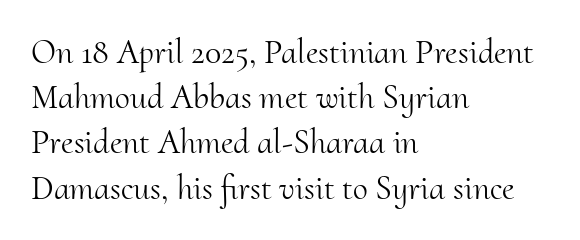
{"serif": "yes", "italic": "no", "bold": "no", "weight": "light", "width": "normal", "stroke_contrast": "medium", "x_height": "small", "monospaced": "no", "underline": "no", "align": "left", "line_spacing": "normal", "line_spacing_ratio": 1.33, "letter_spacing": "normal", "letter_spacing_em": 0.0, "glyph_px": 34}
